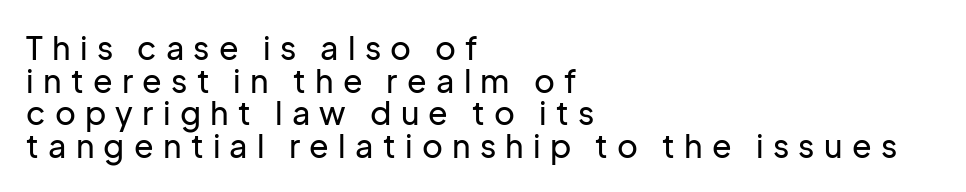
Q: Is the text italic (slanted)? A: No, it is upright.
Q: Is the typeface a serif or a sans-serif typeface? A: Sans-serif.
Q: Is the text underlined? A: No.
Q: How is the paragraph aligned? A: Left-aligned.
Q: Is the spacing between letters normal or unusually wide? A: Unusually wide.
Q: Is the spacing between lines tight, normal or loose? A: Tight.
Q: Width (condensed, normal, or wide)? A: Normal.
Q: Stroke contrast? A: Low.
Q: x-height? A: Medium.
Q: Monospaced? A: No.
